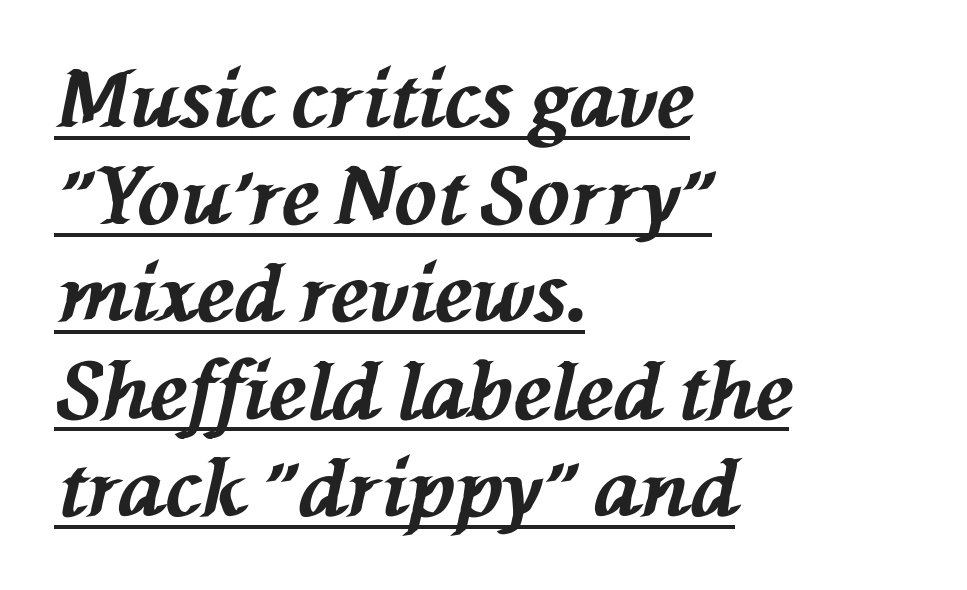
Note the varied advance widths — an 'i' is clearly narrower than an 'm'. The face used here appears with an underline applied. Default kerning and tracking; the words read as compact shapes. Compared with an ordinary text face, these strokes are far heavier — a full bold. This sample uses an oblique cut, with every glyph tilted off the vertical. This rendering uses left alignment, leaving the right contour irregular.
